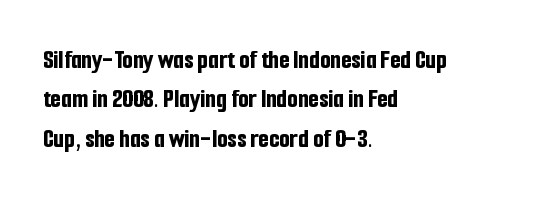
The line texture is even and compact thanks to regular tracking. Notice how the passage keeps a crisp vertical edge on the left only. Rendered with straight, roman letterforms. A bare baseline throughout the passage. One glance says typical: line gaps are just what's usual.
